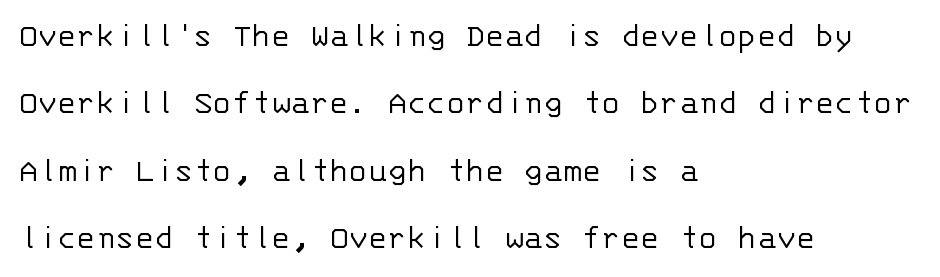
The image shows 36 px light sans-serif type, upright, monospaced; set left-aligned, line spacing 1.87x, normal letter spacing, not underlined; low stroke contrast and a large x-height.
